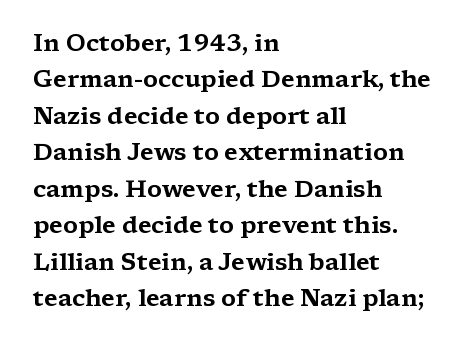
A normal amount of white space separates one row of letters from the next. Is there any slant? The stems are plumb. Nobody touched the tracking dial on this one. Quick note: underline off.
